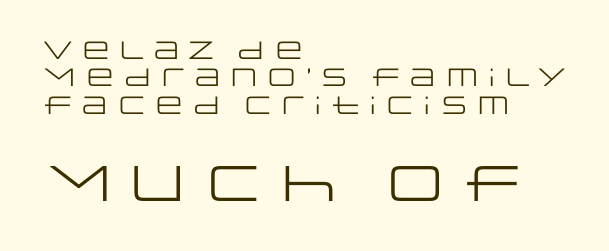
The image shows 50 px regular-weight, wide sans-serif type, upright; set left-aligned, tight line spacing (1.1x), normal letter spacing, not underlined; the second (bottom) block is 2.0x larger; low stroke contrast and a large x-height.
